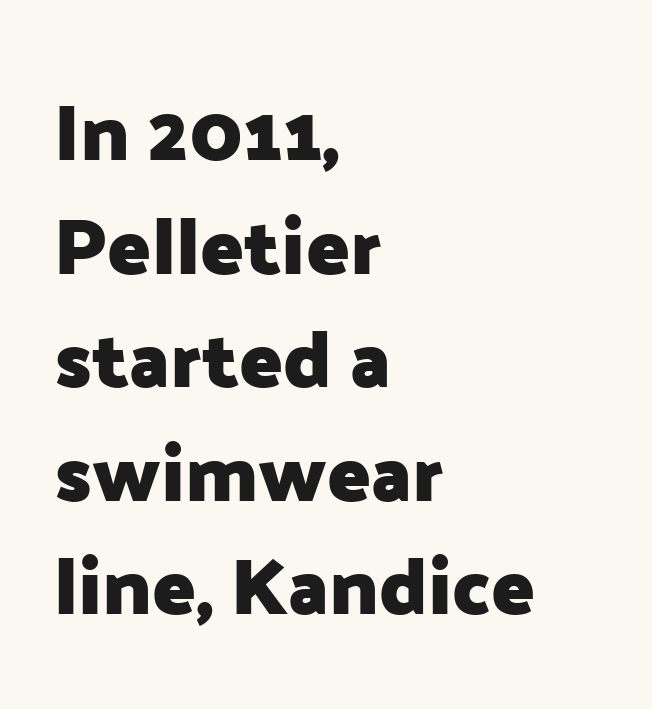
The image shows 80 px heavy sans-serif type, upright; set left-aligned, normal line spacing (1.42x), normal letter spacing, not underlined; low stroke contrast and a medium x-height.
